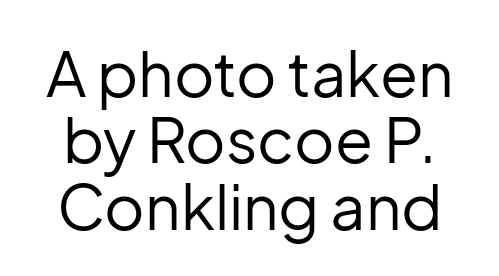
{"serif": "no", "italic": "no", "bold": "no", "weight": "regular", "width": "normal", "stroke_contrast": "low", "x_height": "medium", "monospaced": "no", "underline": "no", "line_spacing": "tight", "line_spacing_ratio": 1.07, "letter_spacing": "normal", "letter_spacing_em": 0.0, "glyph_px": 62}
